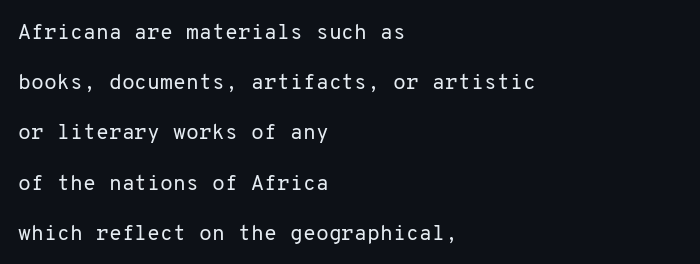
{"italic": "no", "bold": "no", "underline": "no", "align": "left", "line_spacing": "loose", "line_spacing_ratio": 2.39, "letter_spacing": "normal", "letter_spacing_em": 0.0, "glyph_px": 21}
